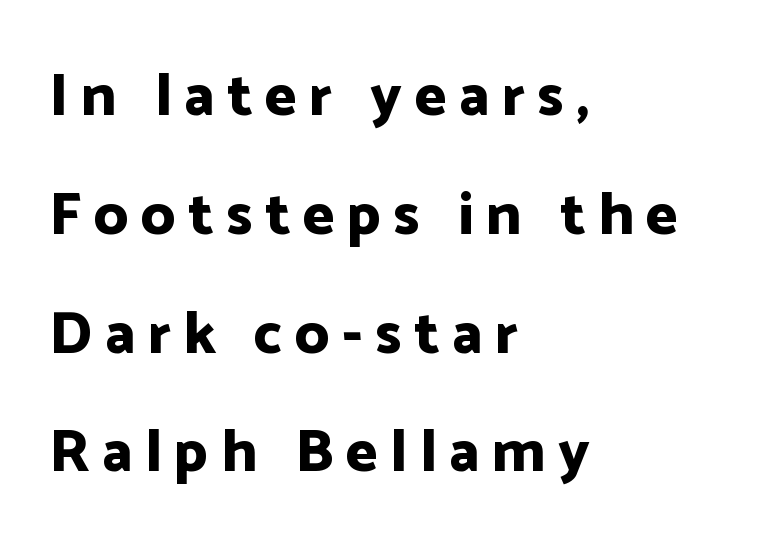
The image shows 60 px bold sans-serif type, upright; set left-aligned, loose line spacing (1.98x), unusually wide letter spacing (+0.21 em), not underlined; low stroke contrast and a medium x-height.
